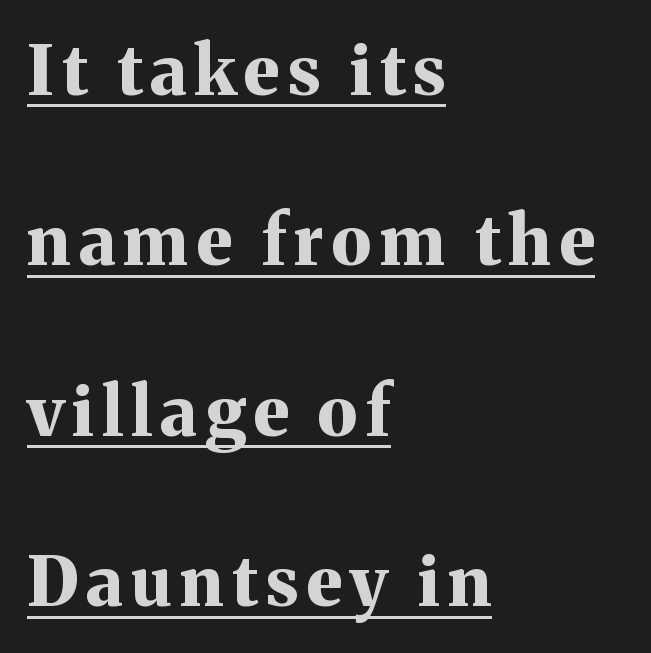
{"serif": "yes", "italic": "no", "bold": "yes", "weight": "bold", "width": "normal", "stroke_contrast": "medium", "x_height": "medium", "monospaced": "no", "underline": "yes", "align": "left", "line_spacing": "loose", "line_spacing_ratio": 2.47, "glyph_px": 69}
